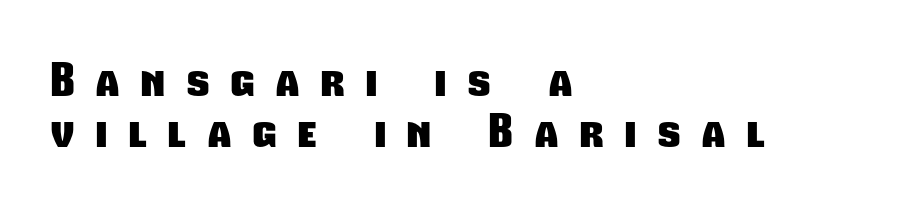
Heavy, bold letterforms. The compositor pushed each line to the left boundary. Anything drawn beneath the words? Only blank space. Words appear elongated and porous because spacing is wide.
